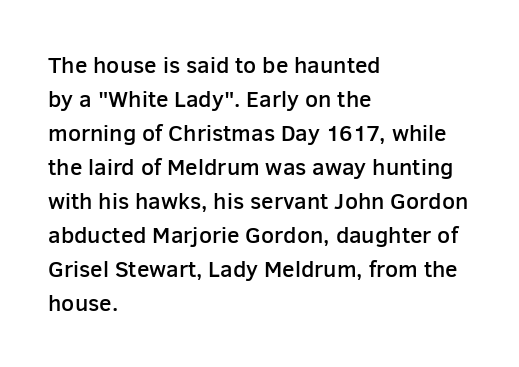
The type is set solid horizontally, with unmodified tracking. Letters rest on an invisible, unmarked baseline. The lettering holds an erect, upright posture throughout. Typeset ragged right — the left edge is the straight one. The block of text has a typical density, with ordinary space between rows.
